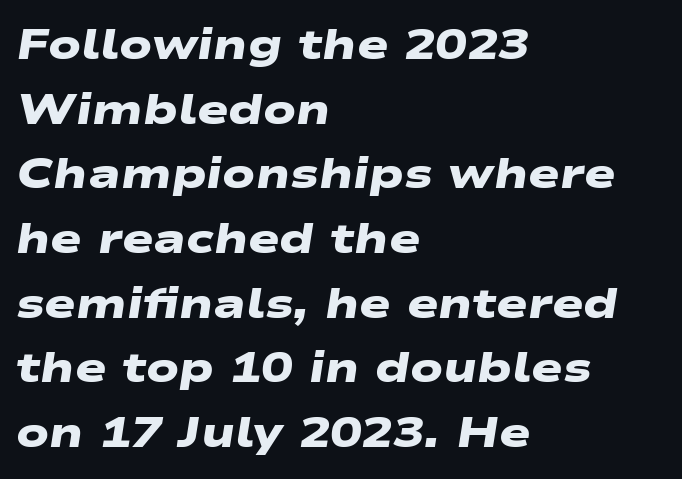
Short note: letters normally spaced. These lines carry a lot of weight — the face is fully bold. A typesetter would label this face a sans. Horizontal bands of white between lines are of average thickness. The letters advance in unequal steps, a hallmark of proportional type.
